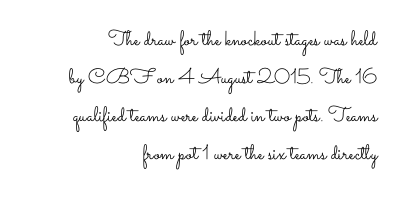
{"bold": "no", "underline": "no", "align": "right", "line_spacing_ratio": 1.81, "letter_spacing": "normal", "letter_spacing_em": 0.0, "glyph_px": 21}
